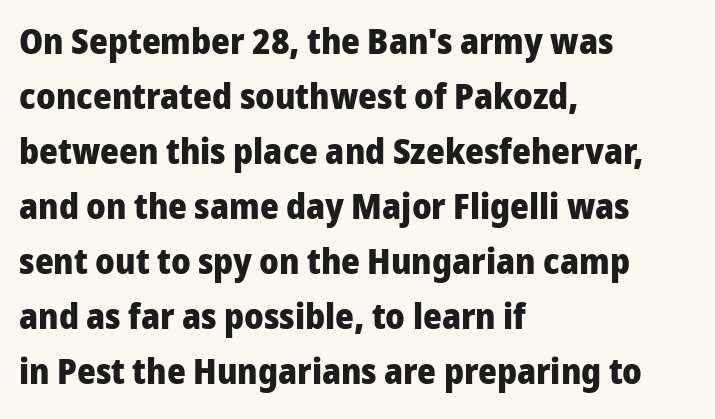
Q: Is the text bold? A: Yes.
Q: Is the text italic (slanted)? A: No, it is upright.
Q: Is the typeface a serif or a sans-serif typeface? A: Sans-serif.
Q: Is the text underlined? A: No.
Q: How is the paragraph aligned? A: Left-aligned.
Q: Is the spacing between letters normal or unusually wide? A: Normal.
Q: Is the spacing between lines tight, normal or loose? A: Normal.
Q: Width (condensed, normal, or wide)? A: Normal.
Q: Stroke contrast? A: Low.
Q: x-height? A: Medium.
Q: Monospaced? A: No.
